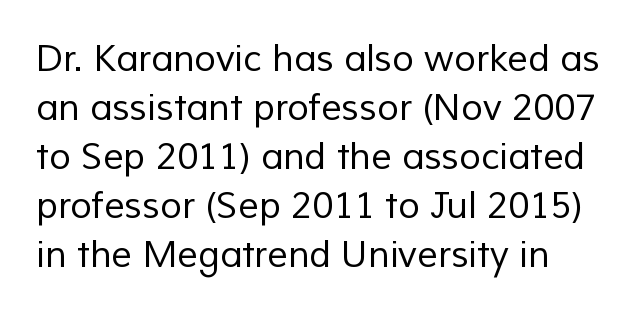
The image shows 36 px regular-weight sans-serif type; set normal line spacing (1.36x), normal letter spacing, not underlined; low stroke contrast and a medium x-height.
